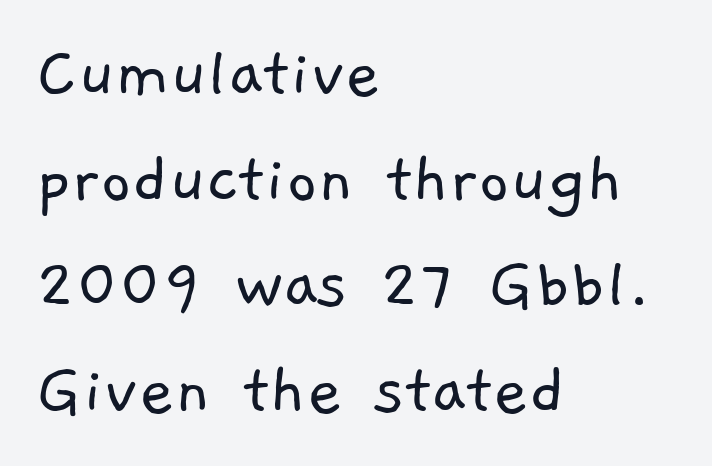
A student would call this left alignment; a typographer would say flush left, rag right. Are there feet on the stems? There aren't — it's a sans. These lines are rendered in a variable-pitch font. This is not heavy type; no bold has been used.
